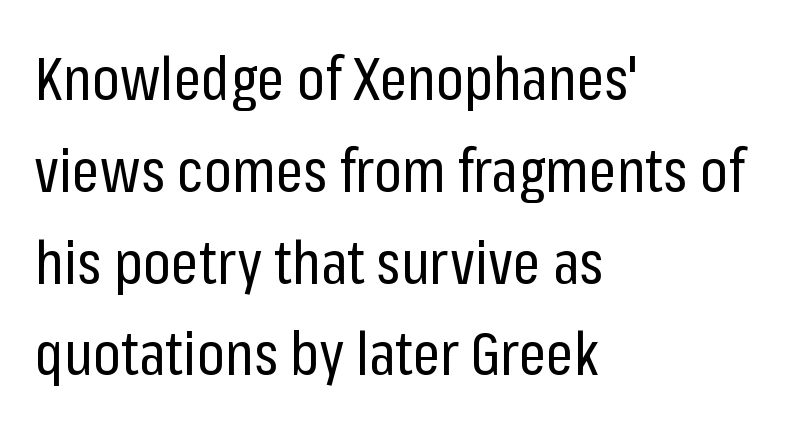
The image shows 60 px regular-weight, condensed sans-serif type, upright; set left-aligned, normal line spacing (1.53x), normal letter spacing, not underlined; low stroke contrast and a medium x-height.
